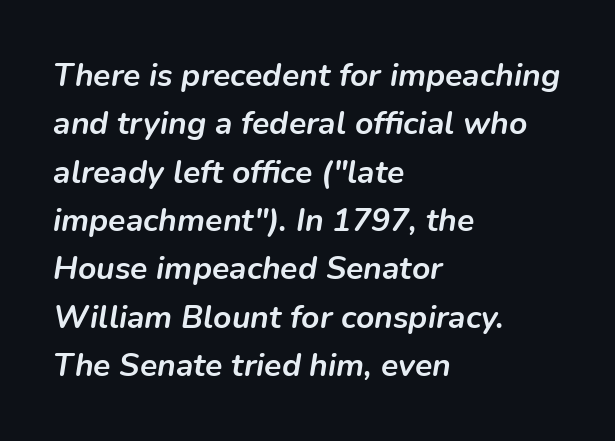
Q: Is the text bold? A: Yes.
Q: Is the text italic (slanted)? A: Yes, it leans right by about 9 degrees.
Q: Is the text underlined? A: No.
Q: How is the paragraph aligned? A: Left-aligned.
Q: Is the spacing between letters normal or unusually wide? A: Normal.
Q: Is the spacing between lines tight, normal or loose? A: Normal.
Q: Width (condensed, normal, or wide)? A: Normal.
Q: Stroke contrast? A: Low.
Q: x-height? A: Medium.
Q: Monospaced? A: No.
